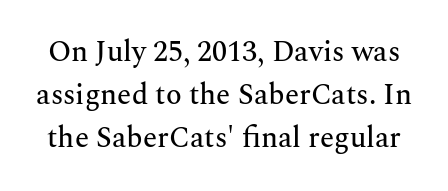
{"serif": "yes", "italic": "no", "width": "normal", "stroke_contrast": "medium", "x_height": "medium", "monospaced": "no", "underline": "no", "line_spacing": "normal", "line_spacing_ratio": 1.48, "letter_spacing": "normal", "letter_spacing_em": 0.0, "glyph_px": 29}
